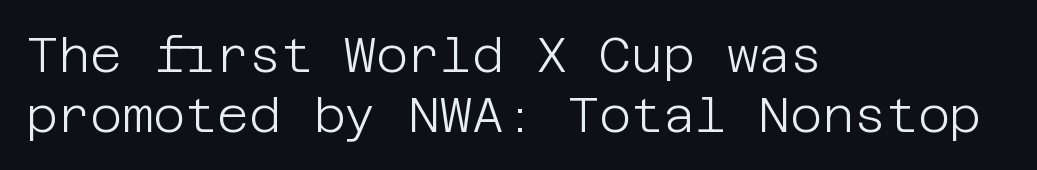
Q: Is the text bold? A: No.
Q: Is the text italic (slanted)? A: No, it is upright.
Q: Is the typeface a serif or a sans-serif typeface? A: Sans-serif.
Q: Is the text underlined? A: No.
Q: How is the paragraph aligned? A: Left-aligned.
Q: Is the spacing between letters normal or unusually wide? A: Normal.
Q: Width (condensed, normal, or wide)? A: Normal.
Q: Stroke contrast? A: Low.
Q: x-height? A: Large.
